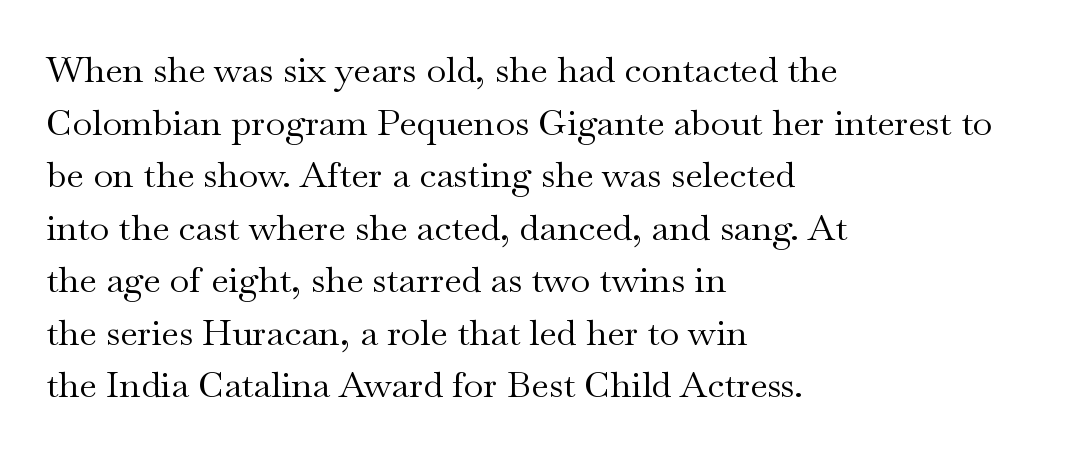
{"serif": "yes", "italic": "no", "bold": "no", "weight": "regular", "width": "wide", "stroke_contrast": "medium", "x_height": "small", "monospaced": "no", "underline": "no", "align": "left", "line_spacing": "normal", "line_spacing_ratio": 1.46, "letter_spacing": "normal", "letter_spacing_em": 0.0, "glyph_px": 36}
